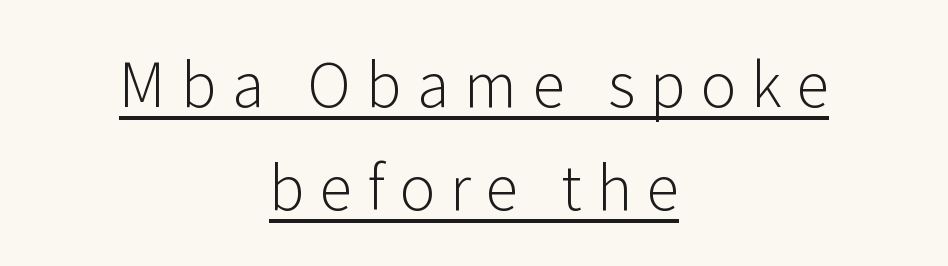
{"serif": "no", "italic": "no", "bold": "no", "weight": "light", "width": "normal", "stroke_contrast": "low", "x_height": "medium", "monospaced": "no", "underline": "yes", "align": "center", "line_spacing_ratio": 1.72, "letter_spacing": "wide", "letter_spacing_em": 0.25, "glyph_px": 60}
